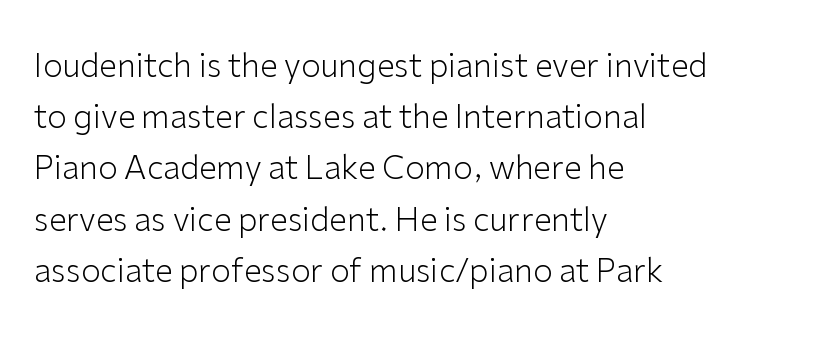
Q: Is the text bold? A: No.
Q: Is the text italic (slanted)? A: No, it is upright.
Q: Is the typeface a serif or a sans-serif typeface? A: Sans-serif.
Q: Is the text underlined? A: No.
Q: How is the paragraph aligned? A: Left-aligned.
Q: Is the spacing between letters normal or unusually wide? A: Normal.
Q: Is the spacing between lines tight, normal or loose? A: Normal.
Q: Width (condensed, normal, or wide)? A: Normal.
Q: Stroke contrast? A: Low.
Q: x-height? A: Medium.
Q: Monospaced? A: No.
